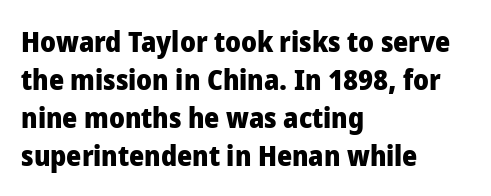
{"serif": "no", "italic": "no", "bold": "yes", "weight": "heavy", "width": "normal", "stroke_contrast": "low", "x_height": "medium", "monospaced": "no", "underline": "no", "align": "left", "line_spacing": "normal", "line_spacing_ratio": 1.31, "letter_spacing": "normal", "letter_spacing_em": 0.0, "glyph_px": 29}
